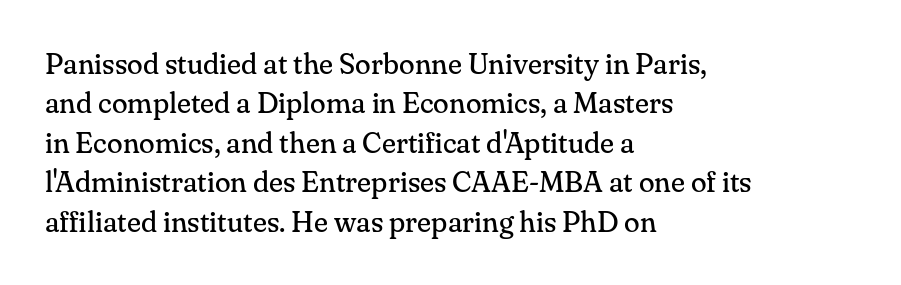
Q: Is the text bold? A: No.
Q: Is the text italic (slanted)? A: No, it is upright.
Q: Is the typeface a serif or a sans-serif typeface? A: Serif.
Q: Is the text underlined? A: No.
Q: How is the paragraph aligned? A: Left-aligned.
Q: Is the spacing between letters normal or unusually wide? A: Normal.
Q: Is the spacing between lines tight, normal or loose? A: Normal.
Q: Width (condensed, normal, or wide)? A: Normal.
Q: Stroke contrast? A: Medium.
Q: x-height? A: Small.
Q: Monospaced? A: No.
